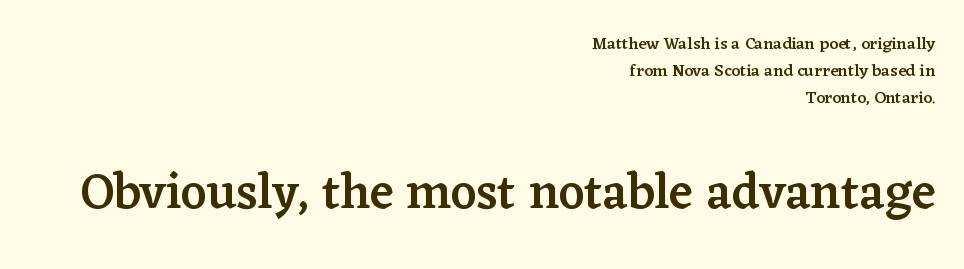
{"serif": "yes", "italic": "no", "bold": "semi", "weight": "semibold", "width": "normal", "stroke_contrast": "low", "x_height": "medium", "monospaced": "no", "underline": "no", "align": "right", "line_spacing": "normal", "line_spacing_ratio": 1.58, "letter_spacing": "normal", "letter_spacing_em": 0.0, "larger_block": "second", "size_ratio": 2.94, "glyph_px": 50}
